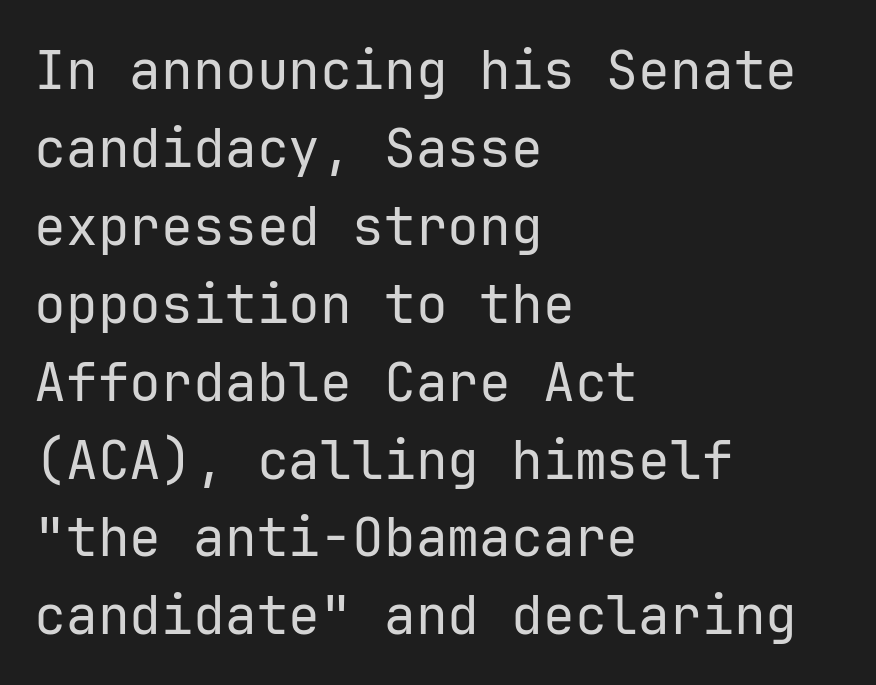
The passage shown is typeset with a sans-serif family. Posture: vertical. The rendering uses typewriter-style spacing with identical character cells. Nobody drew a line under any word here. The paragraph has a hard left edge and a soft right edge. Between one letter and the next there's only the usual sliver of space.
